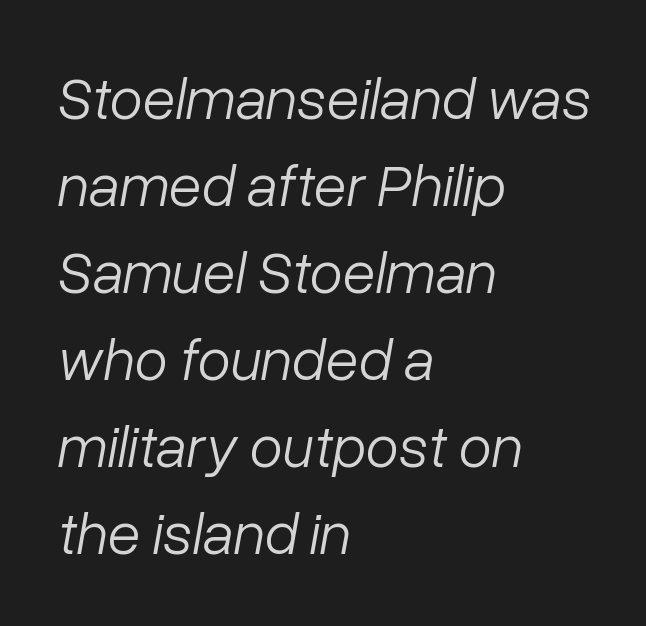
Normally led — the rows are evenly, conventionally spaced. Nobody touched the tracking dial on this one. Typeset ragged right — the left edge is the straight one. The font sits on the lighter half of the weight spectrum, regular included. Decoration check: the copy has no underline.
